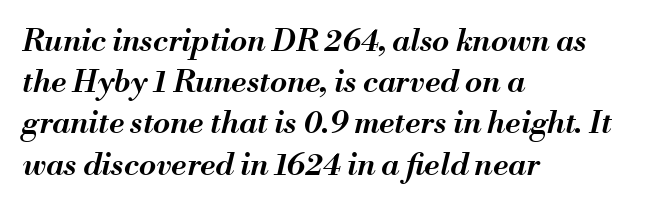
{"italic": "yes", "lean": "right", "slant_degrees": 13, "bold": "semi", "weight": "semibold", "width": "normal", "stroke_contrast": "medium", "x_height": "small", "monospaced": "no", "underline": "no", "align": "left", "line_spacing": "normal", "line_spacing_ratio": 1.33, "letter_spacing": "normal", "letter_spacing_em": 0.0, "glyph_px": 31}
